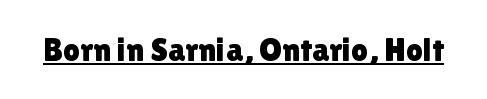
The image shows 33 px sans-serif type, upright; set normal letter spacing, underlined; low stroke contrast and a medium x-height.
